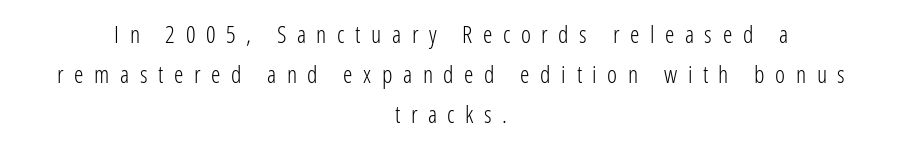
{"italic": "no", "bold": "no", "underline": "no", "align": "center", "line_spacing": "normal", "line_spacing_ratio": 1.67, "letter_spacing": "wide", "letter_spacing_em": 0.44, "glyph_px": 24}
